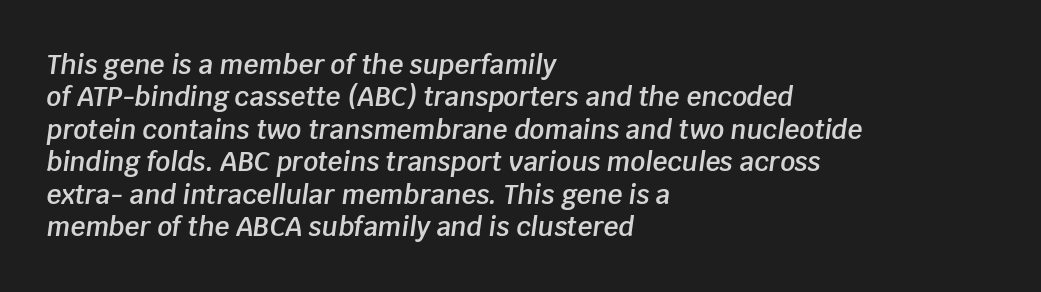
{"italic": "yes", "lean": "right", "slant_degrees": 8, "bold": "semi", "underline": "no", "align": "left", "line_spacing": "normal", "line_spacing_ratio": 1.25, "letter_spacing": "normal", "letter_spacing_em": 0.0, "glyph_px": 26}
